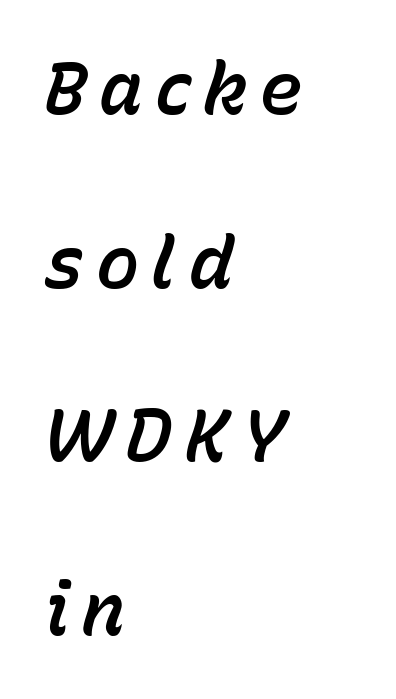
{"italic": "yes", "lean": "right", "slant_degrees": 15, "width": "normal", "stroke_contrast": "low", "x_height": "medium", "monospaced": "no", "underline": "no", "align": "left", "line_spacing": "loose", "line_spacing_ratio": 2.38, "glyph_px": 73}
